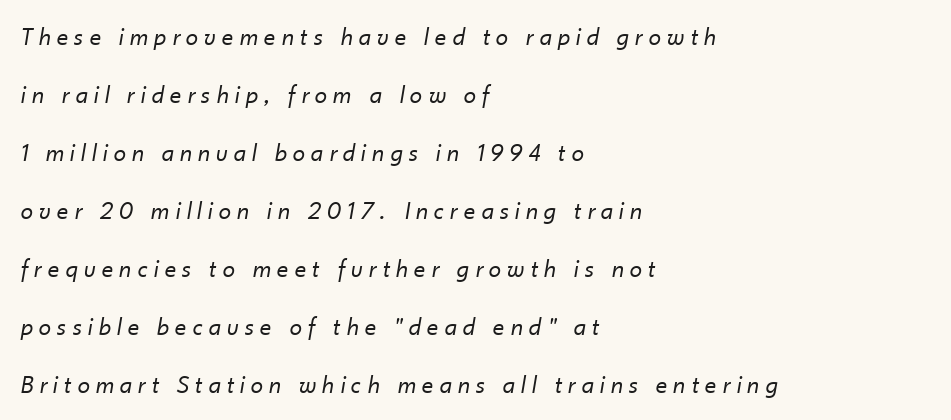
{"italic": "yes", "lean": "right", "slant_degrees": 10, "bold": "no", "underline": "no", "align": "left", "line_spacing": "loose", "line_spacing_ratio": 2.32, "letter_spacing": "wide", "letter_spacing_em": 0.26, "glyph_px": 25}
